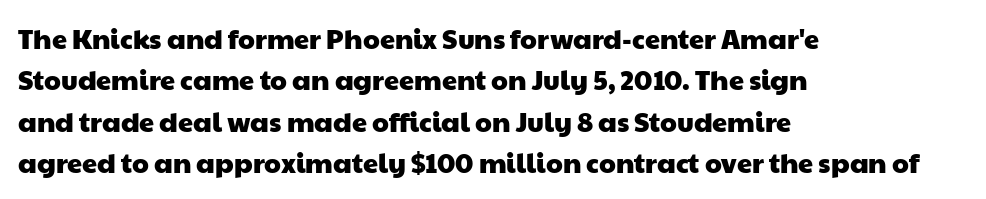
The image shows 27 px text type; set left-aligned, normal line spacing (1.53x), normal letter spacing, not underlined.
